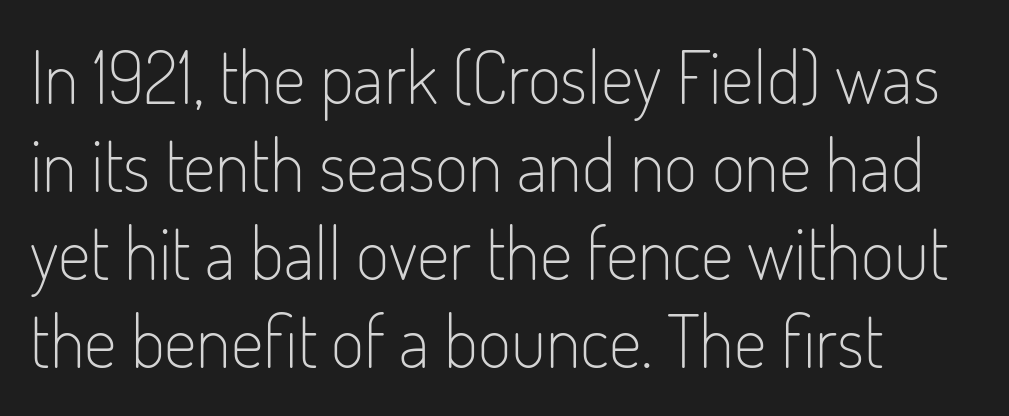
One-word summary of the alignment: left. The font sits on the lighter half of the weight spectrum, regular included. Anything drawn beneath the words? Only blank space. Examine the stroke ends and you'll find no serifs. Is this a fixed-width face? No — the glyphs have proportional, varying widths. Ordinary non-slanted type is in use.
